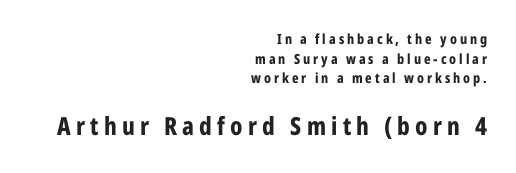
Which margin do the lines hug? The right one — the left edge is uneven. Here the second block reads like a headline and the first like body copy. The area under the type is left untouched. The horizontal fit of the characters is loose and conspicuously gappy. The typesetting leans heavy: a genuine bold. The lettering holds an erect, upright posture throughout.
